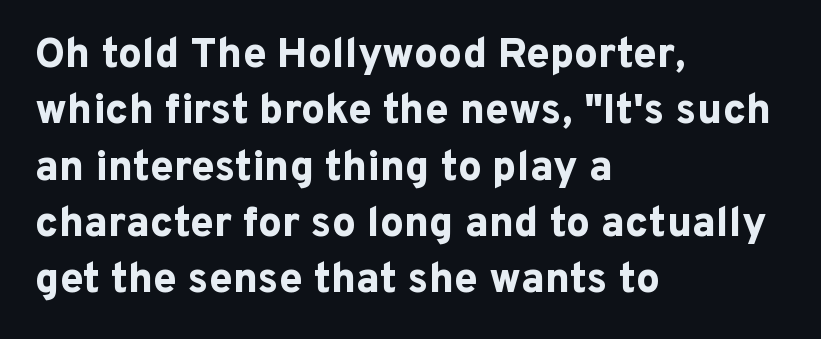
Q: Is the text bold? A: Yes.
Q: Is the text italic (slanted)? A: No, it is upright.
Q: Is the typeface a serif or a sans-serif typeface? A: Sans-serif.
Q: Is the text underlined? A: No.
Q: How is the paragraph aligned? A: Left-aligned.
Q: Is the spacing between letters normal or unusually wide? A: Normal.
Q: Is the spacing between lines tight, normal or loose? A: Normal.
Q: Width (condensed, normal, or wide)? A: Normal.
Q: Stroke contrast? A: Low.
Q: x-height? A: Medium.
Q: Monospaced? A: No.
